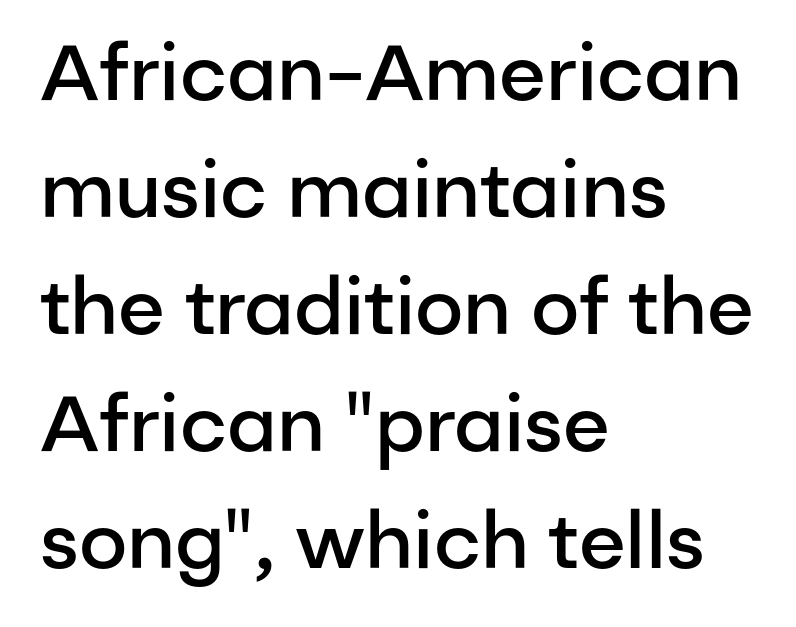
The type sits square on the baseline with zero lean. The face used here is rendered with its standard letterfit. Does the type have serifs? No, each stem ends abruptly. A fair bit of extra ink — the face is semibold, not bold.
